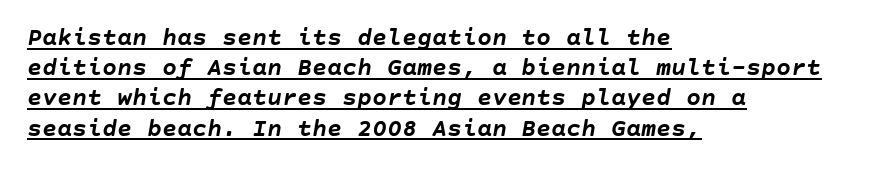
Q: Is the text bold? A: Yes.
Q: Is the text italic (slanted)? A: Yes, it leans right by about 10 degrees.
Q: Is the text underlined? A: Yes.
Q: How is the paragraph aligned? A: Left-aligned.
Q: Is the spacing between letters normal or unusually wide? A: Normal.
